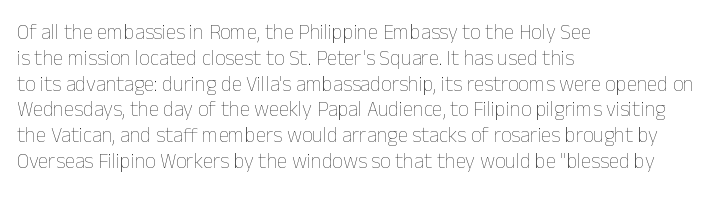
The image shows 21 px text type, upright; set left-aligned, line spacing 1.23x, normal letter spacing, not underlined.
